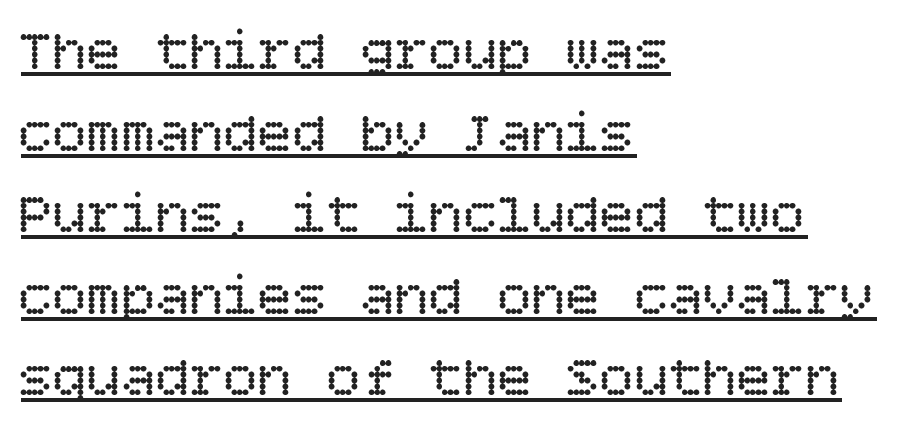
The image shows 57 px regular-weight type, upright; set left-aligned, normal line spacing (1.43x), normal letter spacing, underlined; low stroke contrast and a large x-height.
